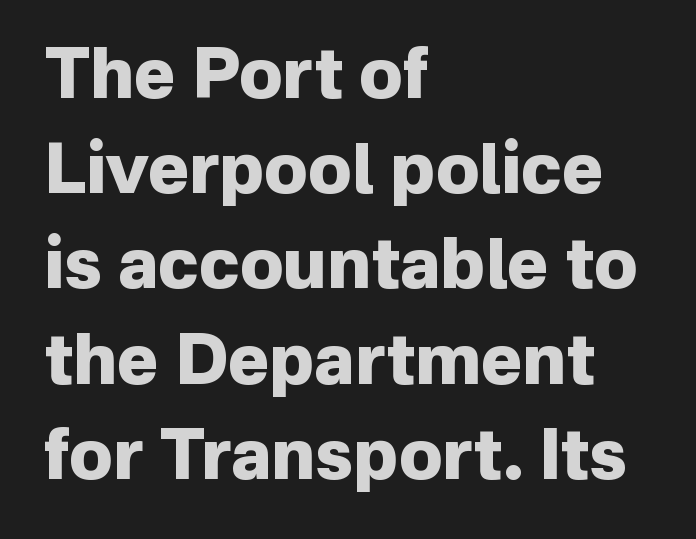
{"serif": "no", "italic": "no", "bold": "yes", "weight": "heavy", "width": "normal", "stroke_contrast": "low", "x_height": "medium", "monospaced": "no", "underline": "no", "align": "left", "line_spacing": "normal", "line_spacing_ratio": 1.38, "letter_spacing": "normal", "letter_spacing_em": 0.0, "glyph_px": 69}
